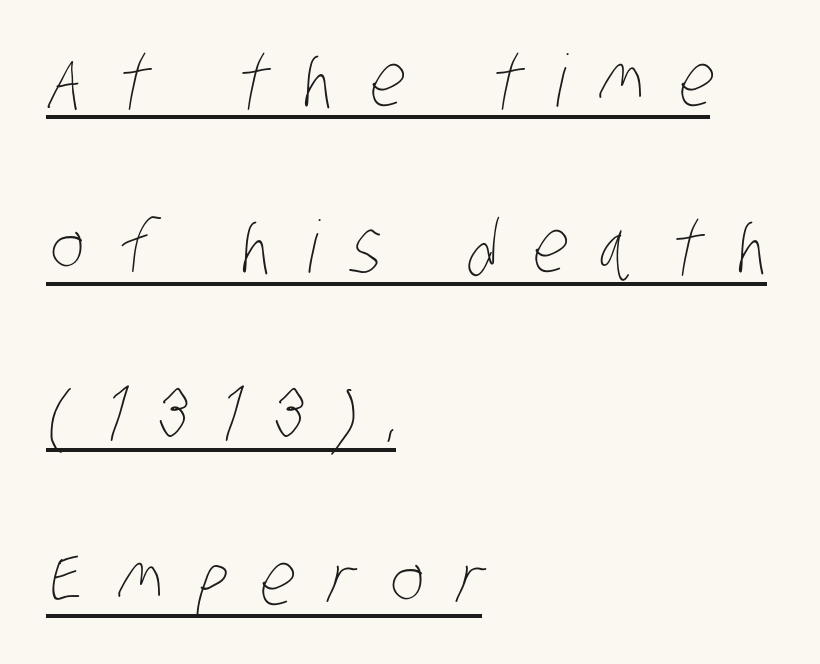
{"bold": "no", "weight": "thin", "width": "condensed", "stroke_contrast": "low", "x_height": "large", "monospaced": "no", "underline": "yes", "align": "left", "line_spacing": "loose", "line_spacing_ratio": 2.31, "letter_spacing": "wide", "letter_spacing_em": 0.47, "glyph_px": 72}
